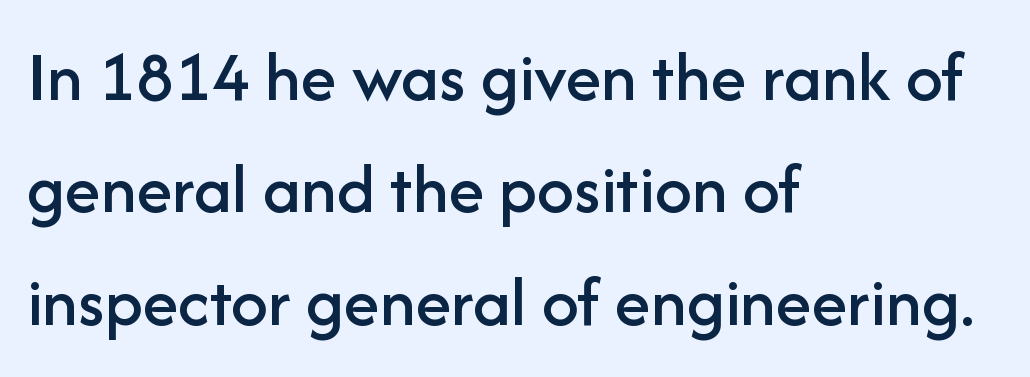
Q: Is the text italic (slanted)? A: No, it is upright.
Q: Is the typeface a serif or a sans-serif typeface? A: Sans-serif.
Q: Is the text underlined? A: No.
Q: How is the paragraph aligned? A: Left-aligned.
Q: Is the spacing between letters normal or unusually wide? A: Normal.
Q: Is the spacing between lines tight, normal or loose? A: Normal.
Q: Width (condensed, normal, or wide)? A: Normal.
Q: Stroke contrast? A: Low.
Q: x-height? A: Medium.
Q: Monospaced? A: No.
